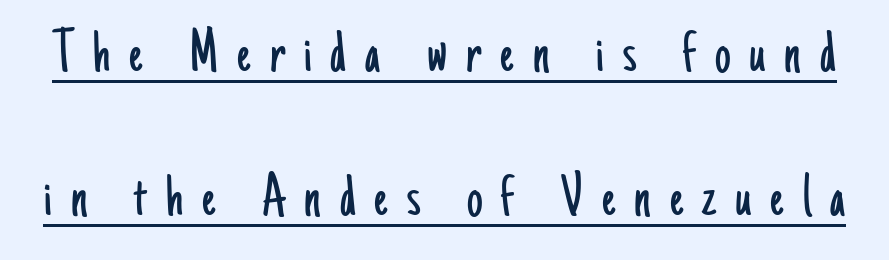
{"serif": "no", "italic": "no", "bold": "no", "weight": "light", "width": "condensed", "stroke_contrast": "low", "x_height": "small", "monospaced": "no", "underline": "yes", "line_spacing": "loose", "line_spacing_ratio": 2.28, "letter_spacing": "wide", "letter_spacing_em": 0.3, "glyph_px": 63}
